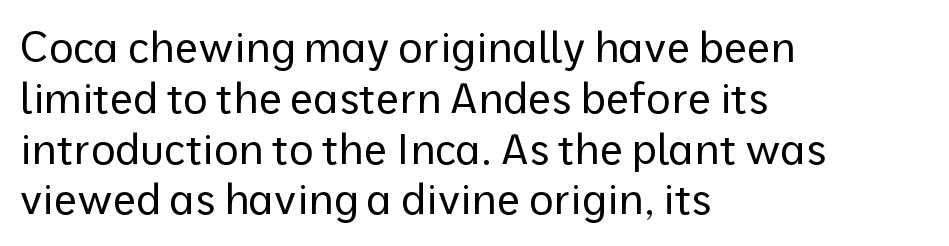
Q: Is the text bold? A: No.
Q: Is the text italic (slanted)? A: No, it is upright.
Q: Is the typeface a serif or a sans-serif typeface? A: Sans-serif.
Q: Is the text underlined? A: No.
Q: How is the paragraph aligned? A: Left-aligned.
Q: Is the spacing between letters normal or unusually wide? A: Normal.
Q: Width (condensed, normal, or wide)? A: Normal.
Q: Stroke contrast? A: Low.
Q: x-height? A: Medium.
Q: Monospaced? A: No.
